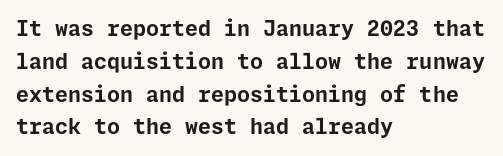
Q: Is the text bold? A: Yes.
Q: Is the text italic (slanted)? A: No, it is upright.
Q: Is the text underlined? A: No.
Q: How is the paragraph aligned? A: Left-aligned.
Q: Is the spacing between letters normal or unusually wide? A: Normal.
Q: Is the spacing between lines tight, normal or loose? A: Normal.
